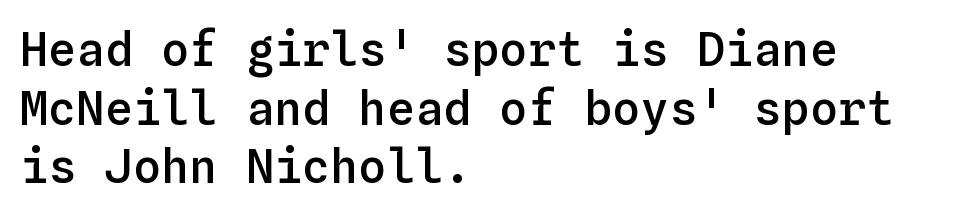
{"italic": "no", "bold": "semi", "weight": "semibold", "width": "normal", "stroke_contrast": "low", "x_height": "medium", "monospaced": "yes", "underline": "no", "align": "left", "line_spacing": "normal", "line_spacing_ratio": 1.25, "letter_spacing": "normal", "letter_spacing_em": 0.0, "glyph_px": 47}
